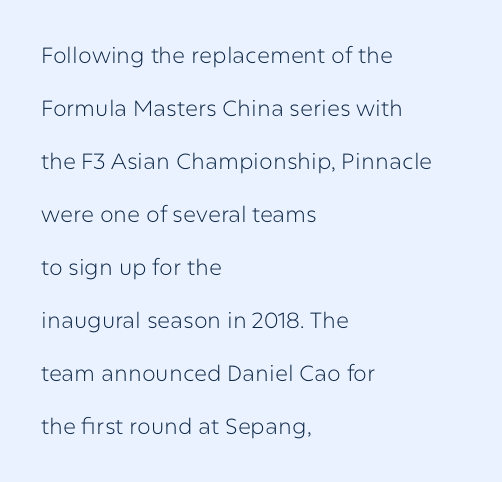
The typesetter chose a ragged-right arrangement here. The block of text is sparse from top to bottom, with ample space between rows. Characters remain perfectly vertical along every line. The words here are not underlined. Does extra space separate the letters? No, they use regular spacing. The typesetting does not lean heavy: it is not bold.
